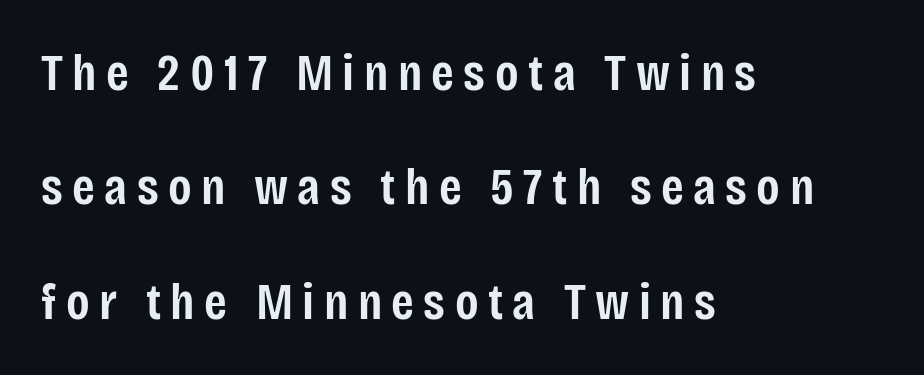
{"serif": "no", "italic": "no", "bold": "semi", "weight": "semibold", "width": "condensed", "stroke_contrast": "low", "x_height": "large", "monospaced": "no", "underline": "no", "align": "left", "line_spacing": "loose", "line_spacing_ratio": 2.2, "glyph_px": 52}
